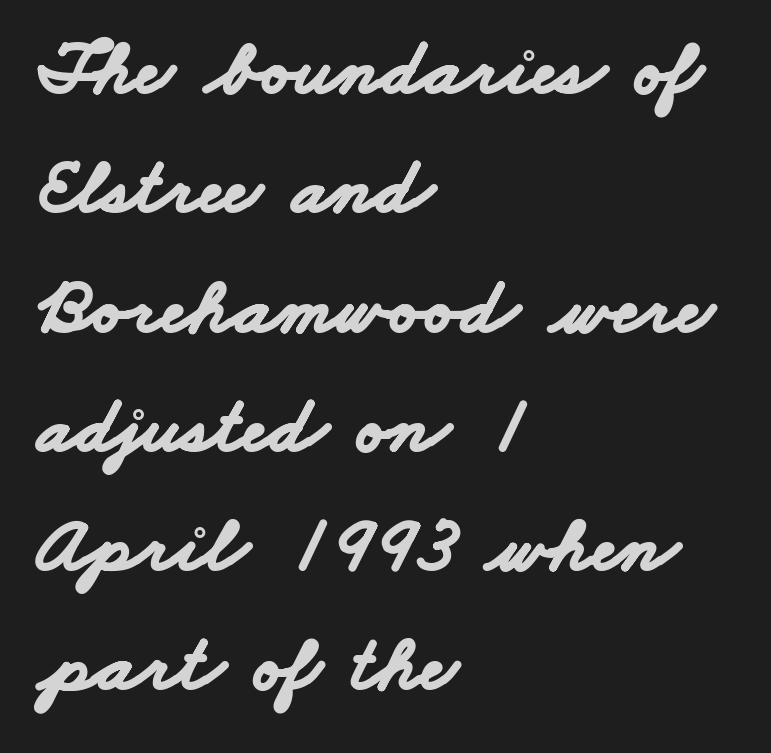
These lines are rendered in a variable-pitch font. Font category for this specimen: sans-serif. Is the type bold? Yes — the strokes are clearly thick and heavy. Look at the tracking — it's just the regular setting, nothing added.
